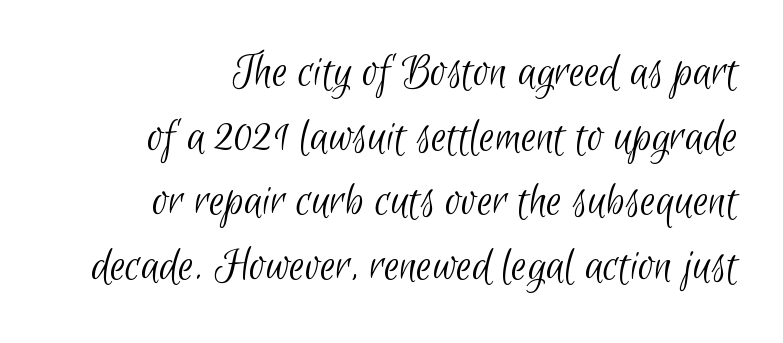
{"serif": "no", "bold": "no", "weight": "light", "width": "condensed", "stroke_contrast": "low", "x_height": "small", "monospaced": "no", "underline": "no", "align": "right", "line_spacing": "normal", "line_spacing_ratio": 1.32, "letter_spacing": "normal", "letter_spacing_em": 0.0, "glyph_px": 49}
